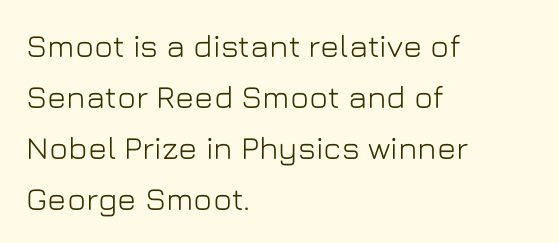
The image shows 32 px sans-serif type, upright; set left-aligned, normal line spacing (1.59x), normal letter spacing, not underlined; low stroke contrast and a medium x-height.
